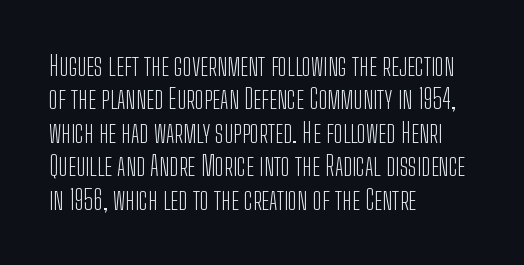
{"italic": "no", "bold": "no", "underline": "no", "align": "left", "line_spacing_ratio": 1.24, "letter_spacing": "normal", "letter_spacing_em": 0.0, "glyph_px": 27}
